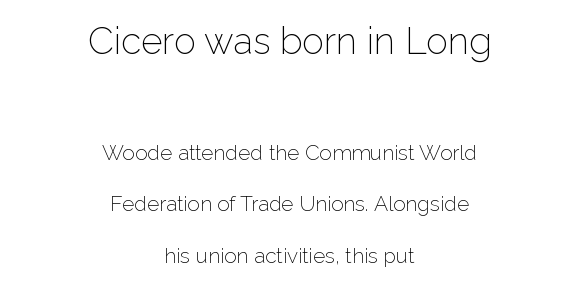
Q: Is the text bold? A: No.
Q: Is the text italic (slanted)? A: No, it is upright.
Q: Is the typeface a serif or a sans-serif typeface? A: Sans-serif.
Q: Is the text underlined? A: No.
Q: How is the paragraph aligned? A: Centered.
Q: Is the spacing between letters normal or unusually wide? A: Normal.
Q: Is the spacing between lines tight, normal or loose? A: Loose.
Q: Which block of text is set in a larger size, the first (top) or the second (bottom)? A: The first (top) one.
Q: Width (condensed, normal, or wide)? A: Normal.
Q: Stroke contrast? A: Low.
Q: x-height? A: Medium.
Q: Monospaced? A: No.
